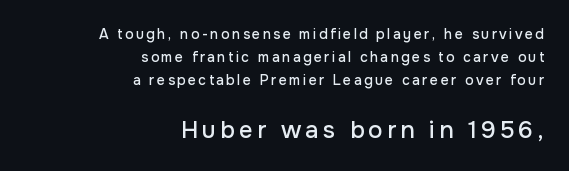
Q: Is the text italic (slanted)? A: No, it is upright.
Q: Is the text underlined? A: No.
Q: How is the paragraph aligned? A: Right-aligned.
Q: Is the spacing between lines tight, normal or loose? A: Normal.
Q: Which block of text is set in a larger size, the first (top) or the second (bottom)? A: The second (bottom) one.
